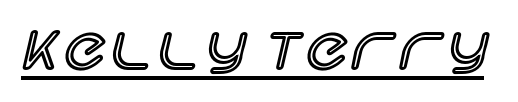
The image shows 60 px text type; set underlined; a large x-height.
